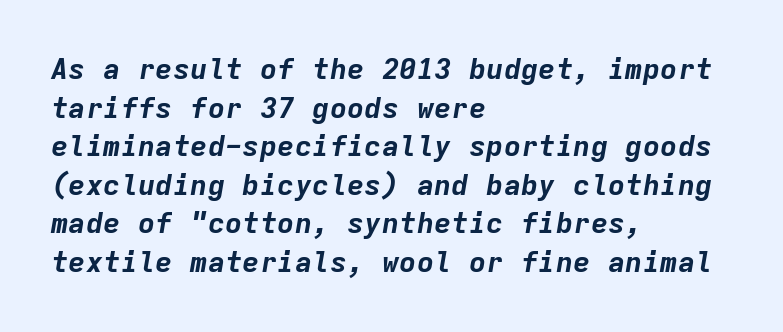
Letters rest on an invisible, unmarked baseline. A typesetter would call this monospace, since all characters share one set width. If you drew a line through each stem, it would be angled. As a designer I'd log this as weight 700, bold.
